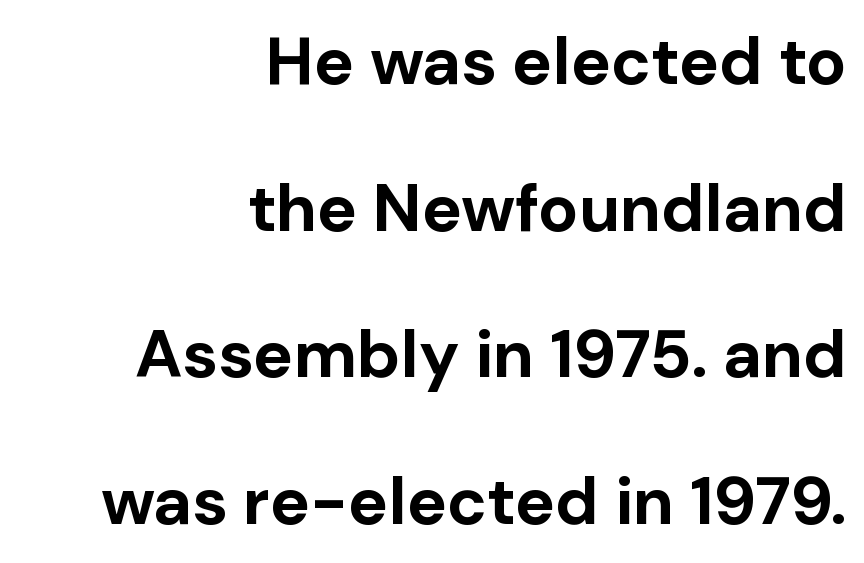
{"serif": "no", "italic": "no", "bold": "yes", "weight": "bold", "width": "normal", "stroke_contrast": "low", "x_height": "medium", "monospaced": "no", "underline": "no", "align": "right", "line_spacing": "loose", "line_spacing_ratio": 2.19, "letter_spacing": "normal", "letter_spacing_em": 0.0, "glyph_px": 67}
